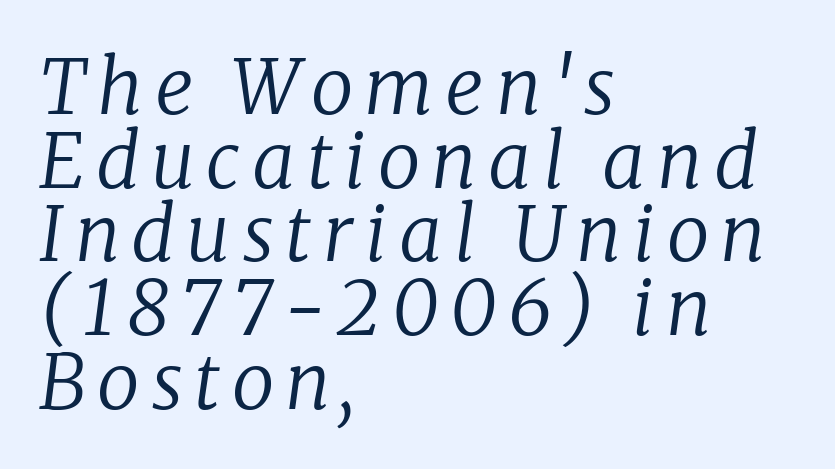
This rendering features lettering with no underline. Do the characters align in a grid? No, the font is proportional. Little horizontal feet cap the strokes, marking this as serif type. Italic? Definitely — the glyphs are oblique. Horizontal alignment here is leftward, the default for most running prose. The rendering uses a small line-height, squeezing the rows.
